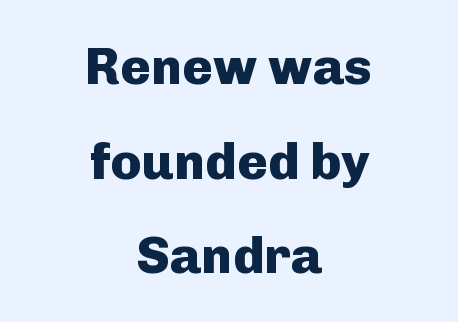
Every row of glyphs is offset so its center matches the block's center. Glance below the letters and you will spot only blank space. The strokes are fattened all the way to bold. Each letter's strokes conclude bluntly, with no projecting serifs. Spacing verdict: proportional, widths tailored to each character.
